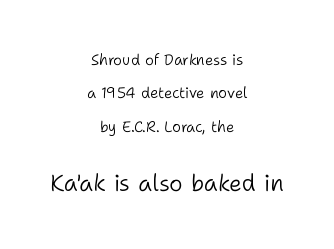
Q: Is the text bold? A: No.
Q: Is the text italic (slanted)? A: No, it is upright.
Q: Is the text underlined? A: No.
Q: How is the paragraph aligned? A: Centered.
Q: Is the spacing between letters normal or unusually wide? A: Normal.
Q: Is the spacing between lines tight, normal or loose? A: Loose.
Q: Which block of text is set in a larger size, the first (top) or the second (bottom)? A: The second (bottom) one.
